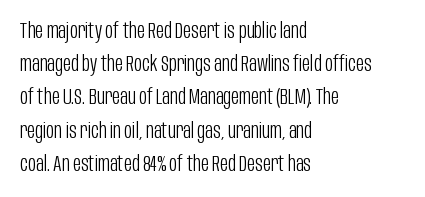
The image shows 22 px text type, upright; set left-aligned, normal line spacing (1.51x), normal letter spacing, not underlined.
